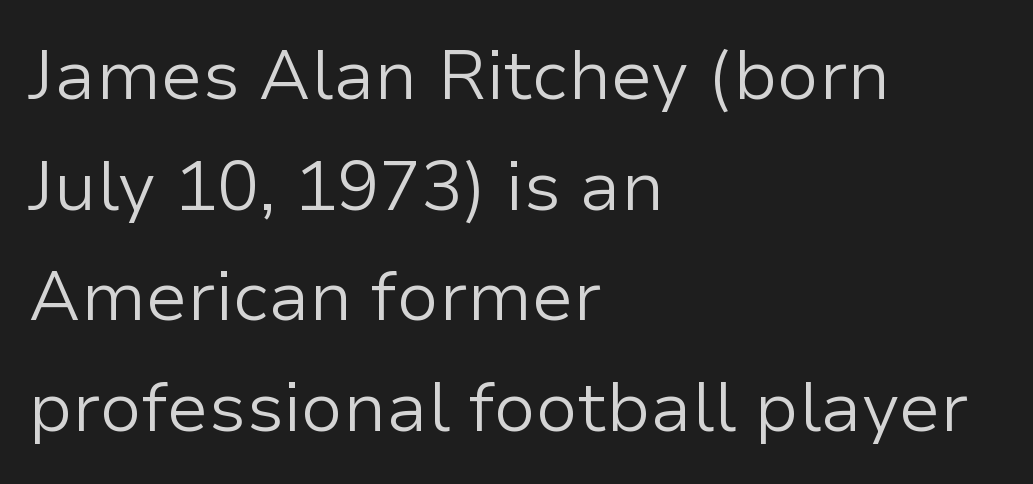
It's the straight-up-and-down kind of type. The space between consecutive lines is moderate. The passage is arranged the way most books set body copy — flush left. Looks like regular typesetting: each glyph gets only the width it needs. The passage shown is typeset with a sans-serif family.
